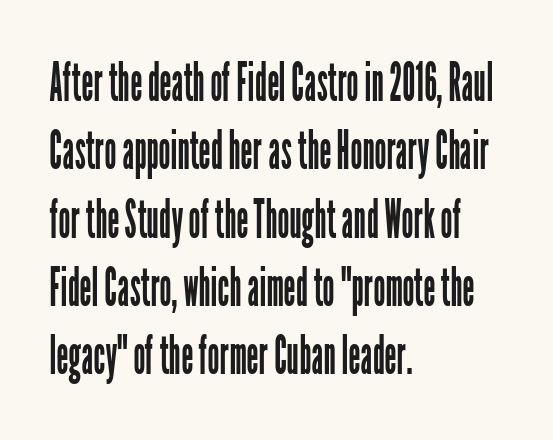
The image shows 53 px regular-weight, condensed sans-serif type, upright; set left-aligned, normal line spacing (1.29x), normal letter spacing, not underlined; low stroke contrast and a medium x-height.
